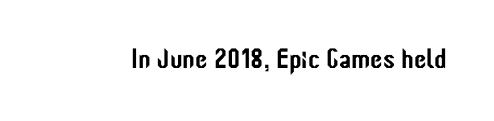
Q: Is the text italic (slanted)? A: No, it is upright.
Q: Is the typeface a serif or a sans-serif typeface? A: Sans-serif.
Q: Is the text underlined? A: No.
Q: Is the spacing between letters normal or unusually wide? A: Normal.
Q: Width (condensed, normal, or wide)? A: Condensed.
Q: Stroke contrast? A: Low.
Q: x-height? A: Medium.
Q: Monospaced? A: No.
